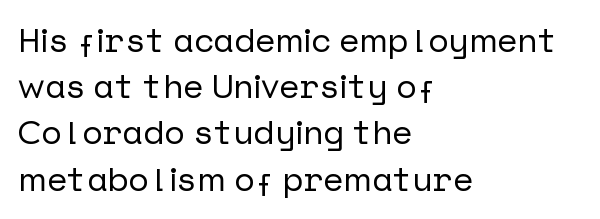
The image shows 34 px sans-serif type, upright; set left-aligned, normal line spacing (1.36x), normal letter spacing, not underlined; low stroke contrast and a medium x-height.
